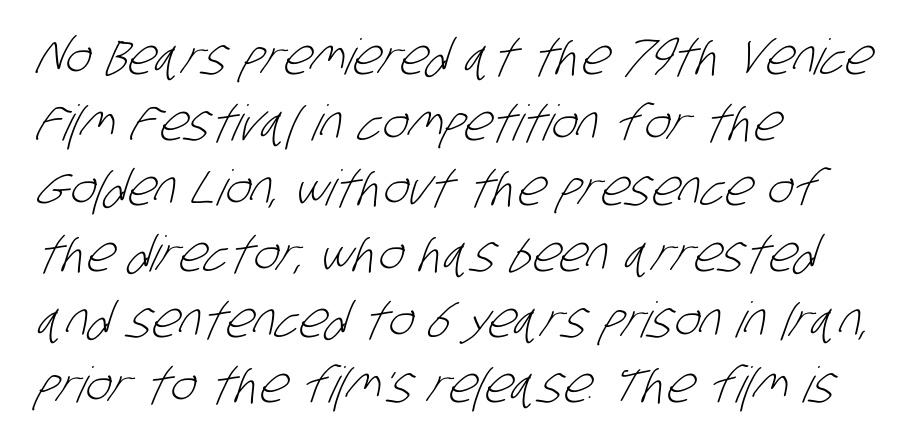
Spacing verdict: proportional, widths tailored to each character. Type style note: lacks serifs. No word sits above an underline. The strokes are not fattened; the text isn't bold. The letters sit at their default tracking, neither squeezed nor spread.
